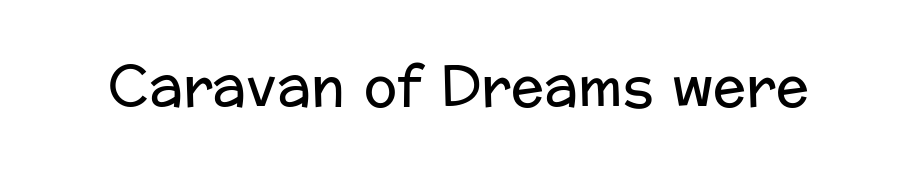
The image shows 55 px regular-weight sans-serif type, upright; set normal letter spacing, not underlined; low stroke contrast and a medium x-height.
